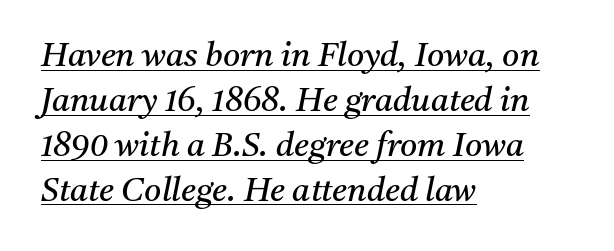
{"serif": "yes", "italic": "yes", "lean": "right", "slant_degrees": 11, "bold": "no", "weight": "regular", "width": "normal", "stroke_contrast": "medium", "x_height": "medium", "monospaced": "no", "underline": "yes", "align": "left", "line_spacing": "normal", "line_spacing_ratio": 1.36, "letter_spacing": "normal", "letter_spacing_em": 0.0, "glyph_px": 33}
